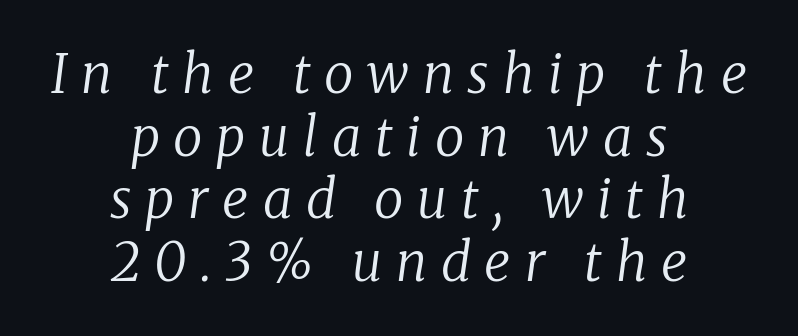
Is this a heavy cut? Hardly; it is regular or lighter. One-word summary of the alignment: center. What kind of face is this? One with serifs. The zone under the glyphs is completely vacant.
